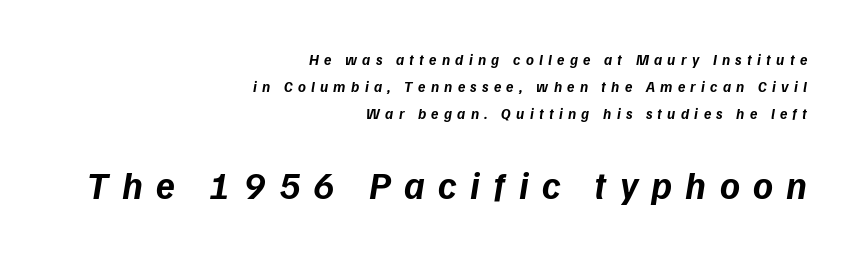
Does the copy run flush right? Yes — the right margin is perfectly even. A full-strength bold gives these letters their thick strokes. Bigger letters appear in the bottom chunk; the top chunk is reduced. Slant detected: the letters are inclined.
